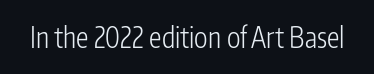
Note: no serifs on the glyphs. You can tell it's not italic because the verticals are truly vertical. On a weight scale, this lands at 450 or below. Rule under the text: the space is simply empty. Is this a fixed-width face? No — the glyphs have proportional, varying widths.
